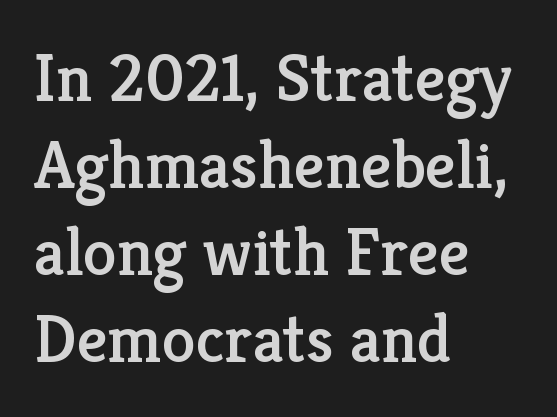
{"serif": "yes", "italic": "no", "width": "normal", "stroke_contrast": "low", "x_height": "medium", "monospaced": "no", "underline": "no", "align": "left", "line_spacing": "normal", "line_spacing_ratio": 1.28, "letter_spacing": "normal", "letter_spacing_em": 0.0, "glyph_px": 68}
